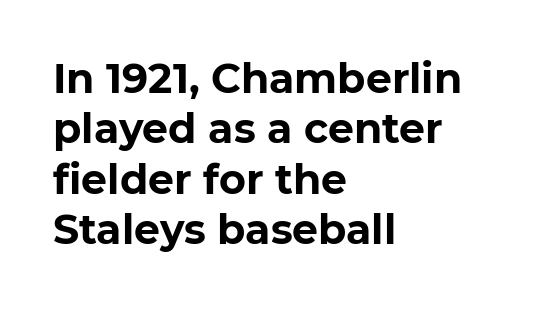
Q: Is the text bold? A: Yes.
Q: Is the text italic (slanted)? A: No, it is upright.
Q: Is the typeface a serif or a sans-serif typeface? A: Sans-serif.
Q: Is the text underlined? A: No.
Q: How is the paragraph aligned? A: Left-aligned.
Q: Is the spacing between letters normal or unusually wide? A: Normal.
Q: Width (condensed, normal, or wide)? A: Normal.
Q: Stroke contrast? A: Low.
Q: x-height? A: Medium.
Q: Monospaced? A: No.
